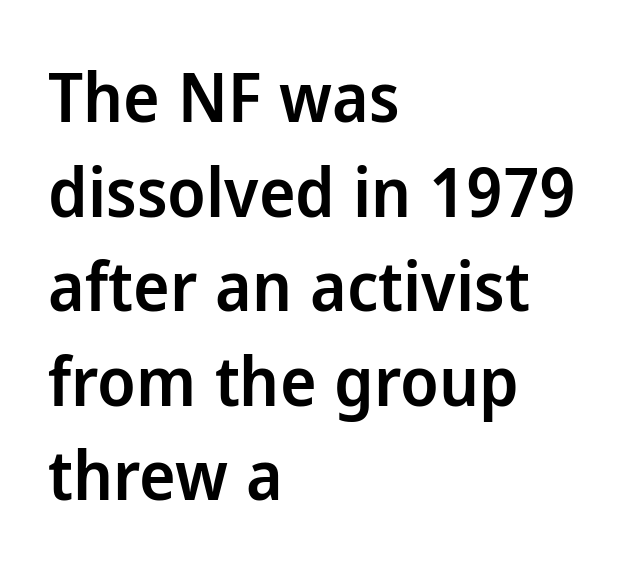
Students, this is semibold: more ink than regular, less than bold. Short and long lines alike share a common starting point at left. Here the designer chose a conventional face with non-uniform glyph widths. Between one letter and the next there's only the usual sliver of space. The glyphs are unaccompanied by any horizontal stroke below them.
